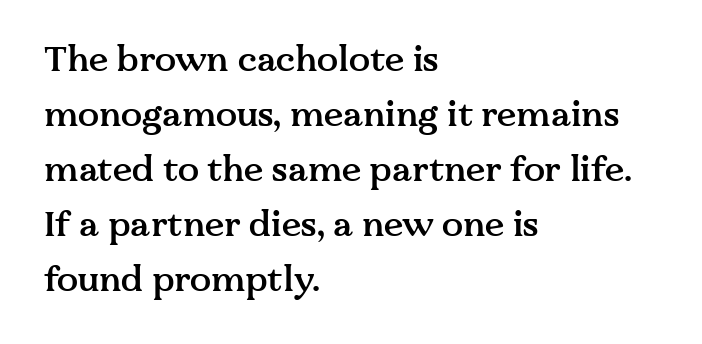
{"serif": "yes", "italic": "no", "bold": "semi", "weight": "semibold", "width": "normal", "stroke_contrast": "medium", "x_height": "medium", "monospaced": "no", "underline": "no", "align": "left", "line_spacing": "normal", "line_spacing_ratio": 1.57, "letter_spacing": "normal", "letter_spacing_em": 0.0, "glyph_px": 35}
